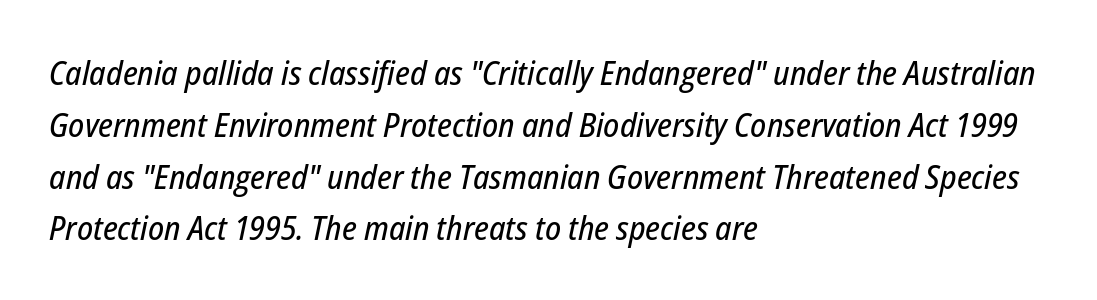
{"italic": "yes", "lean": "right", "slant_degrees": 12, "width": "condensed", "stroke_contrast": "low", "x_height": "medium", "monospaced": "no", "underline": "no", "align": "left", "line_spacing": "normal", "line_spacing_ratio": 1.57, "letter_spacing": "normal", "letter_spacing_em": 0.0, "glyph_px": 33}
